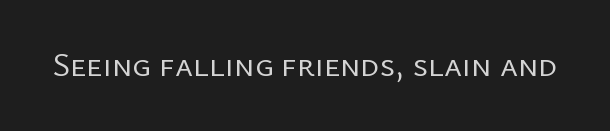
The rendering keeps characters at their native spacing. Serif or sans? Sans — the stroke terminals are bare. Heaviness? Minimal to ordinary, like unemphasized prose. This sample uses an upright cut, with every glyph sitting square on the baseline. Proportional: the letters do not fall into vertical columns. Glance below the letters and you will spot only blank space.
